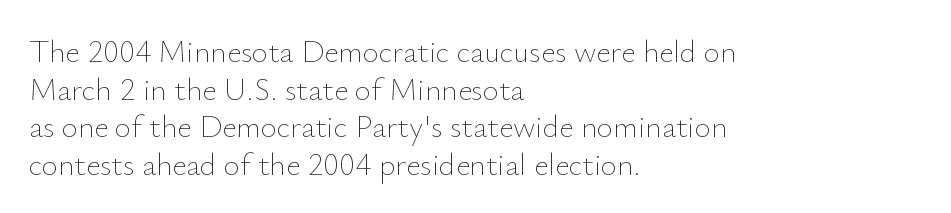
The image shows 31 px thin type, upright; set left-aligned, line spacing 1.21x, normal letter spacing, not underlined; low stroke contrast and a small x-height.
